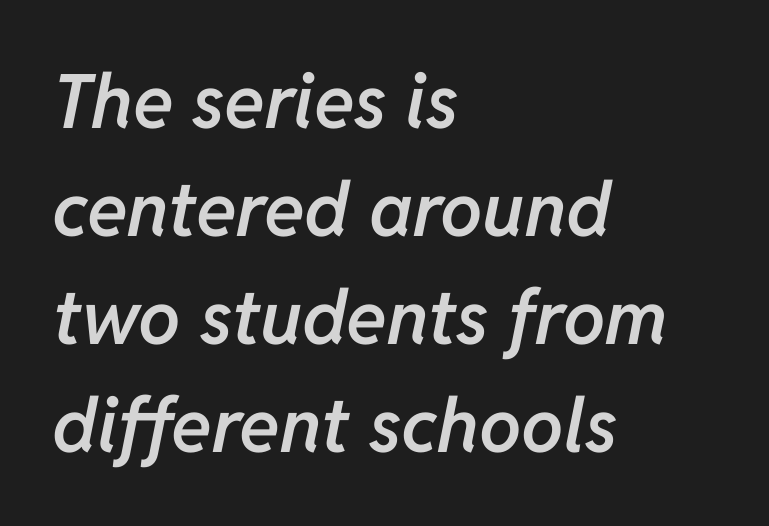
The image shows 75 px semibold type, italic (leaning right); set left-aligned, normal line spacing (1.44x), normal letter spacing, not underlined; low stroke contrast and a medium x-height.
